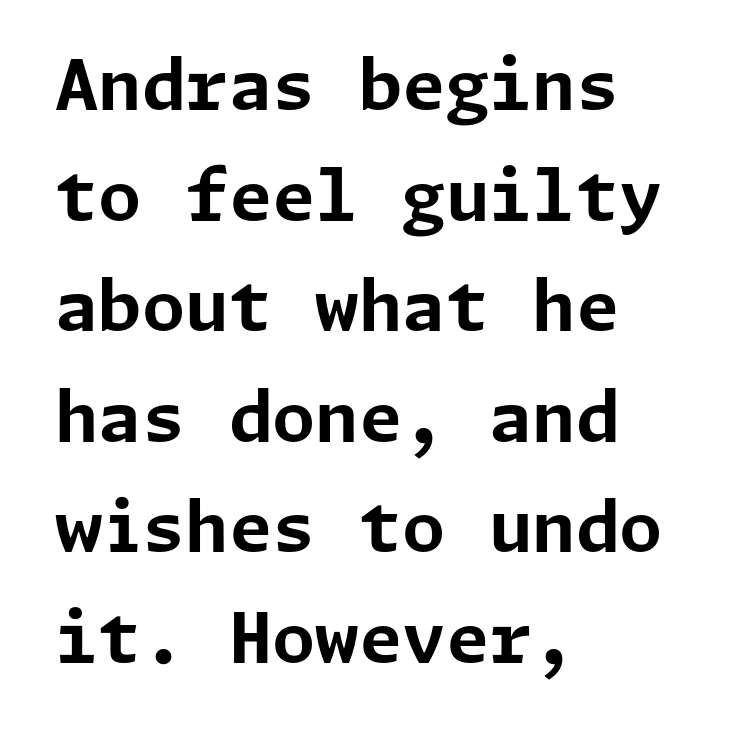
{"serif": "no", "italic": "no", "bold": "yes", "weight": "bold", "width": "normal", "stroke_contrast": "low", "x_height": "medium", "underline": "no", "align": "left", "line_spacing": "normal", "line_spacing_ratio": 1.58, "letter_spacing": "normal", "letter_spacing_em": 0.0, "glyph_px": 70}
